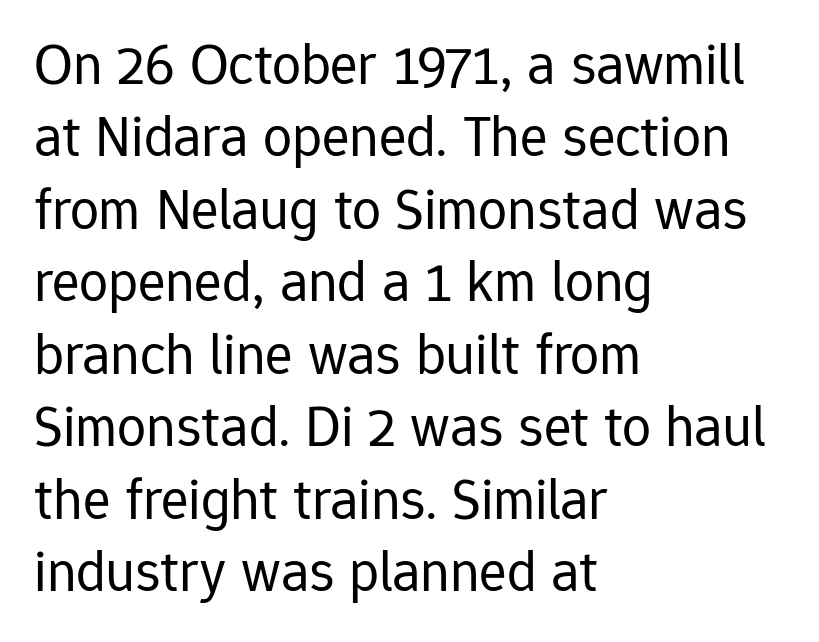
Q: Is the text bold? A: No.
Q: Is the text italic (slanted)? A: No, it is upright.
Q: Is the typeface a serif or a sans-serif typeface? A: Sans-serif.
Q: Is the text underlined? A: No.
Q: How is the paragraph aligned? A: Left-aligned.
Q: Is the spacing between letters normal or unusually wide? A: Normal.
Q: Is the spacing between lines tight, normal or loose? A: Normal.
Q: Width (condensed, normal, or wide)? A: Normal.
Q: Stroke contrast? A: Low.
Q: x-height? A: Medium.
Q: Monospaced? A: No.
